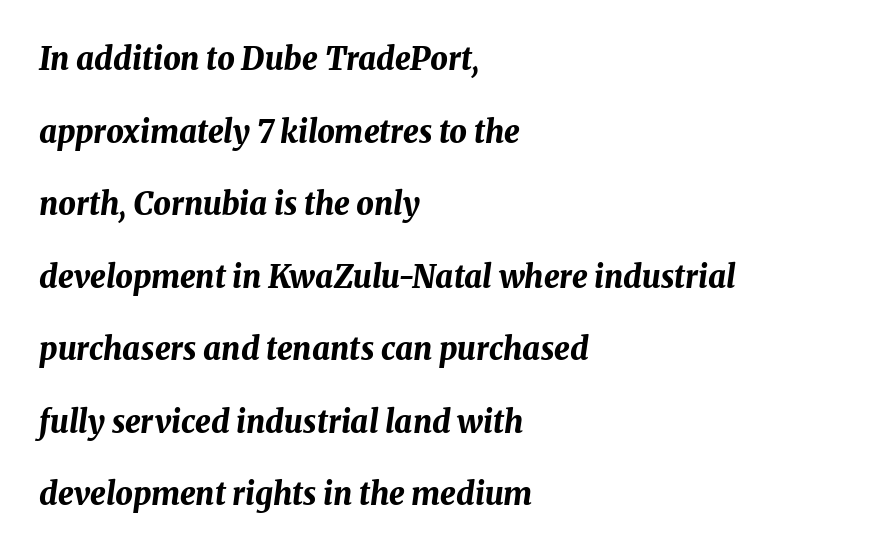
The image shows 31 px bold type, italic (leaning right); set left-aligned, loose line spacing (2.34x), normal letter spacing, not underlined; medium stroke contrast and a medium x-height.
